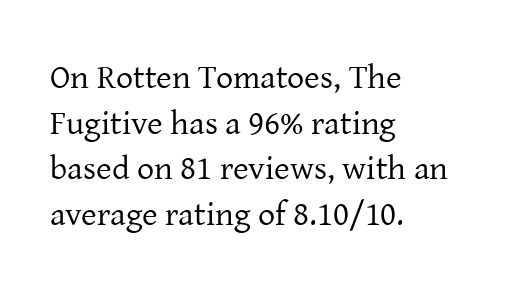
This sample is left-justified, so line endings fall wherever the words run out. Quick note: underline off. The face looks like a standard text weight, possibly lighter. The type sits square on the baseline with zero lean. Summary of vertical rhythm: regular, with standard interline spacing.
